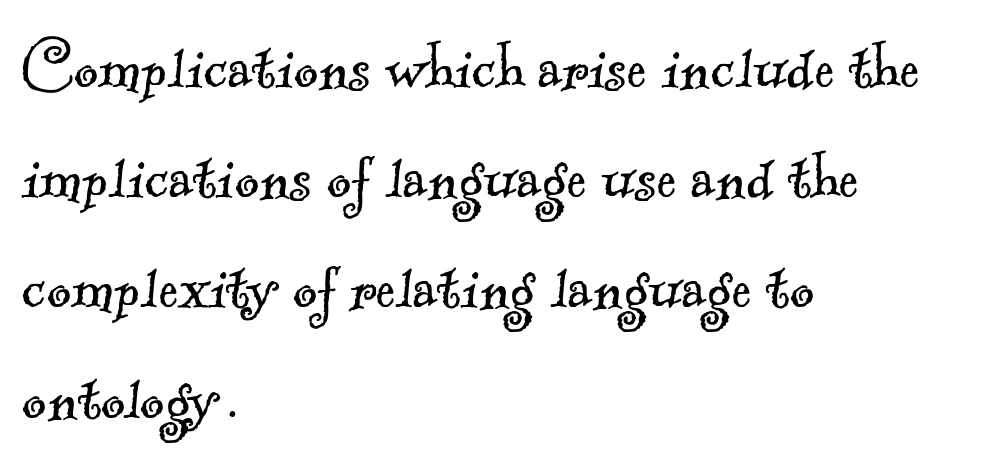
{"serif": "yes", "bold": "no", "weight": "light", "width": "normal", "x_height": "small", "monospaced": "no", "underline": "no", "align": "left", "line_spacing": "normal", "line_spacing_ratio": 1.47, "letter_spacing": "normal", "letter_spacing_em": 0.0, "glyph_px": 75}
